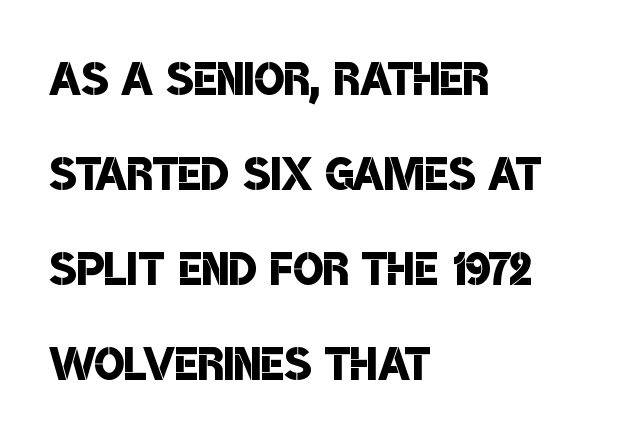
{"serif": "no", "bold": "semi", "weight": "semibold", "width": "condensed", "stroke_contrast": "low", "x_height": "large", "monospaced": "no", "underline": "no", "align": "left", "line_spacing": "normal", "line_spacing_ratio": 1.51, "letter_spacing": "normal", "letter_spacing_em": 0.0, "glyph_px": 63}
